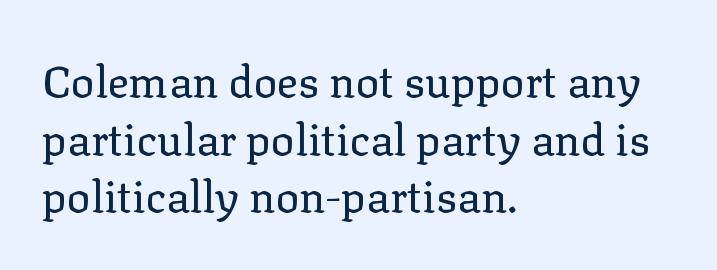
The image shows 44 px regular-weight serif type, upright; set left-aligned, normal line spacing (1.31x), normal letter spacing, not underlined; low stroke contrast and a medium x-height.
